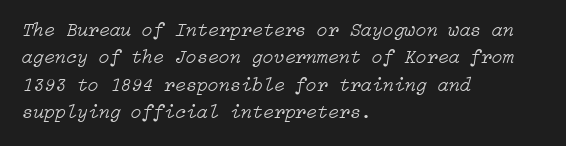
A typesetter would mark this as italic. Reading down the column, the eye jumps a familiar distance to each next line. There is no visible air inserted between adjacent glyphs. The font sits on the lighter half of the weight spectrum, regular included. The passage shown is not underscored anywhere. The typesetter chose a ragged-right arrangement here.
